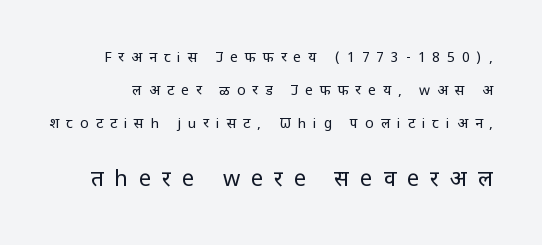
{"italic": "no", "bold": "no", "underline": "no", "line_spacing": "loose", "line_spacing_ratio": 2.35, "letter_spacing": "wide", "letter_spacing_em": 0.5, "larger_block": "second", "size_ratio": 1.57, "glyph_px": 22}
